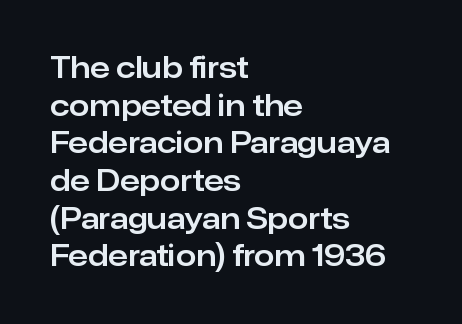
{"serif": "no", "italic": "no", "width": "normal", "stroke_contrast": "low", "x_height": "medium", "monospaced": "no", "underline": "no", "align": "left", "line_spacing": "normal", "line_spacing_ratio": 1.3, "letter_spacing": "normal", "letter_spacing_em": 0.0, "glyph_px": 29}
